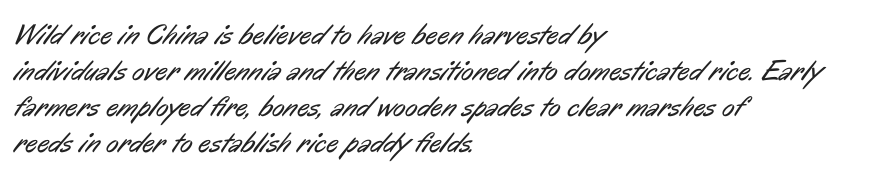
No extra ink here — the face is not bold. Glance below the letters and you will spot only blank space. Look at the bottom of the vertical strokes: they stop flat, with no serifs. Looks like regular typesetting: each glyph gets only the width it needs.
